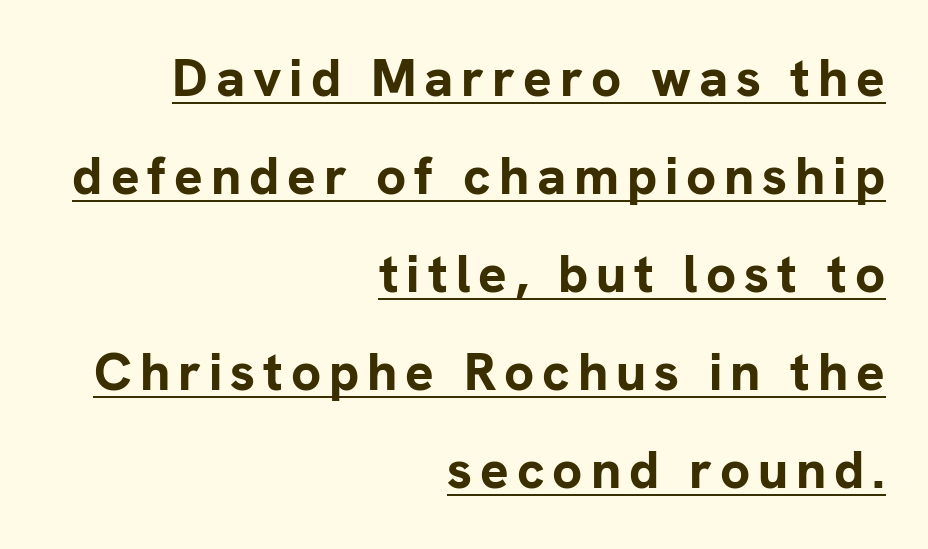
Q: Is the text bold? A: Yes.
Q: Is the text italic (slanted)? A: No, it is upright.
Q: Is the typeface a serif or a sans-serif typeface? A: Sans-serif.
Q: Is the text underlined? A: Yes.
Q: How is the paragraph aligned? A: Right-aligned.
Q: Width (condensed, normal, or wide)? A: Normal.
Q: Stroke contrast? A: Low.
Q: x-height? A: Medium.
Q: Monospaced? A: No.
